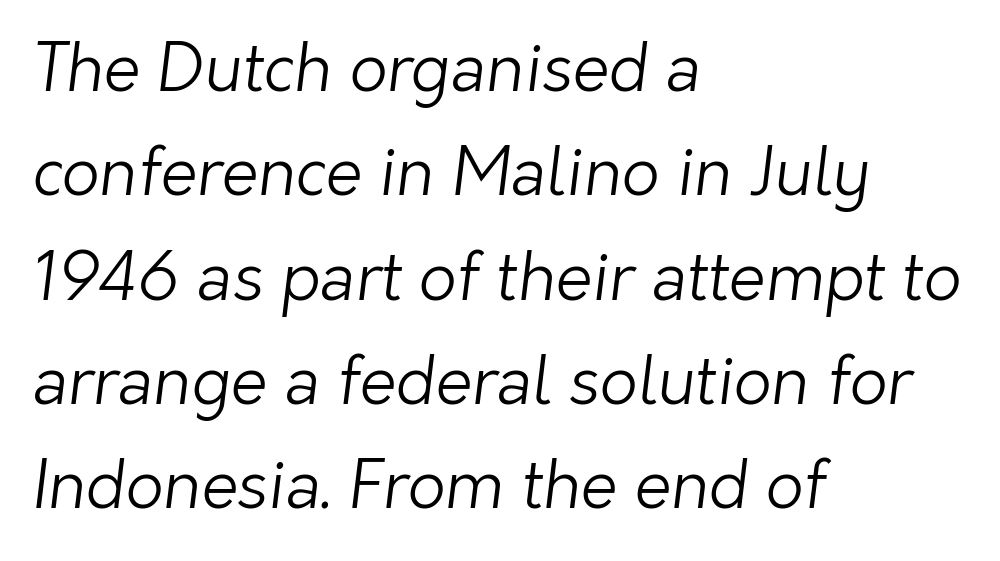
A light-to-regular cut is what we see here. Spacing verdict: proportional, widths tailored to each character. This rendering leaves character spacing at its baseline value. You can tell from the bare stems that sans-serif type was used. Vertically, the passage feels balanced, rows spaced as you'd expect. The paragraph shown leans on its left margin.
